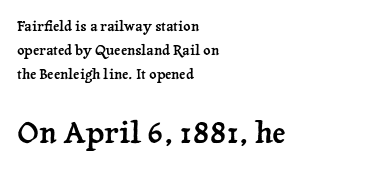
The image shows 30 px serif type, upright; set left-aligned, line spacing 1.72x, normal letter spacing, not underlined; the second (bottom) block is 2.14x larger; low stroke contrast and a medium x-height.
